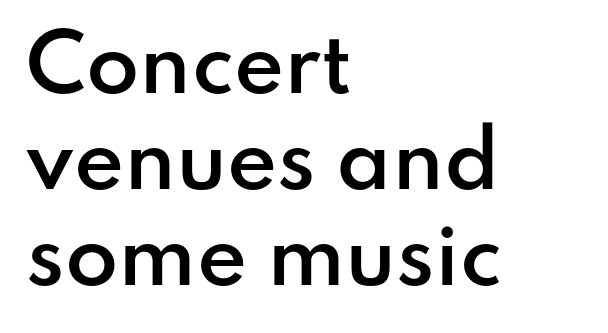
{"serif": "no", "italic": "no", "bold": "semi", "weight": "semibold", "width": "normal", "stroke_contrast": "low", "x_height": "small", "monospaced": "no", "underline": "no", "align": "left", "line_spacing": "normal", "line_spacing_ratio": 1.25, "letter_spacing": "normal", "letter_spacing_em": 0.0, "glyph_px": 77}
